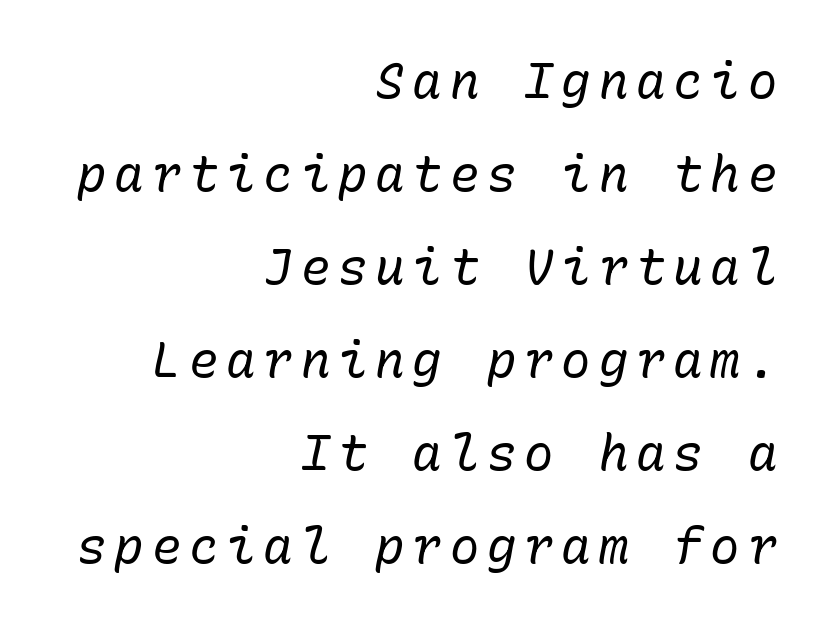
Q: Is the text bold? A: No.
Q: Is the text italic (slanted)? A: Yes, it leans right by about 10 degrees.
Q: Is the text underlined? A: No.
Q: How is the paragraph aligned? A: Right-aligned.
Q: Is the spacing between lines tight, normal or loose? A: Loose.
Q: Width (condensed, normal, or wide)? A: Normal.
Q: Stroke contrast? A: Low.
Q: x-height? A: Medium.
Q: Monospaced? A: Yes.
